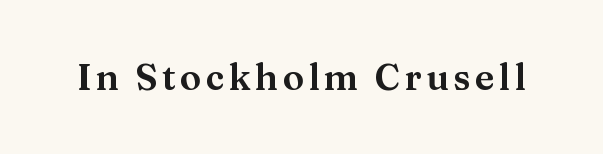
Q: Is the text italic (slanted)? A: No, it is upright.
Q: Is the typeface a serif or a sans-serif typeface? A: Serif.
Q: Is the text underlined? A: No.
Q: Width (condensed, normal, or wide)? A: Normal.
Q: Stroke contrast? A: Medium.
Q: x-height? A: Medium.
Q: Monospaced? A: No.
